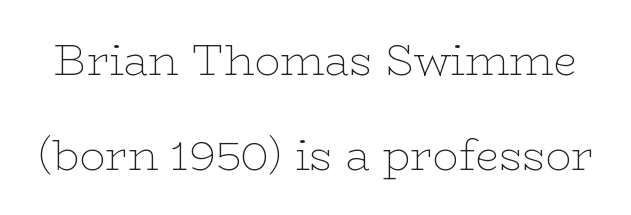
{"serif": "yes", "italic": "no", "bold": "no", "weight": "thin", "width": "wide", "stroke_contrast": "low", "x_height": "medium", "monospaced": "no", "underline": "no", "line_spacing": "loose", "line_spacing_ratio": 2.2, "letter_spacing": "normal", "letter_spacing_em": 0.0, "glyph_px": 43}
